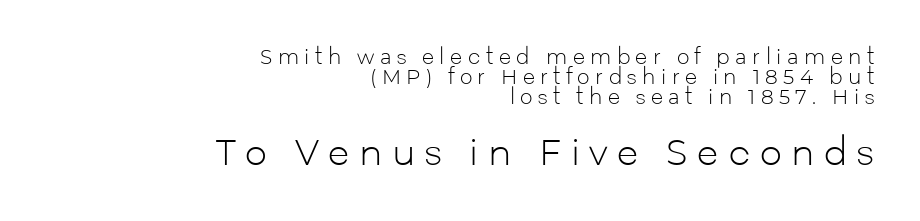
The composition opens small and finishes big. Bare-footed words on every line. The axis of the letterforms is exactly vertical. Typographically, this falls in the sans-serif category.
